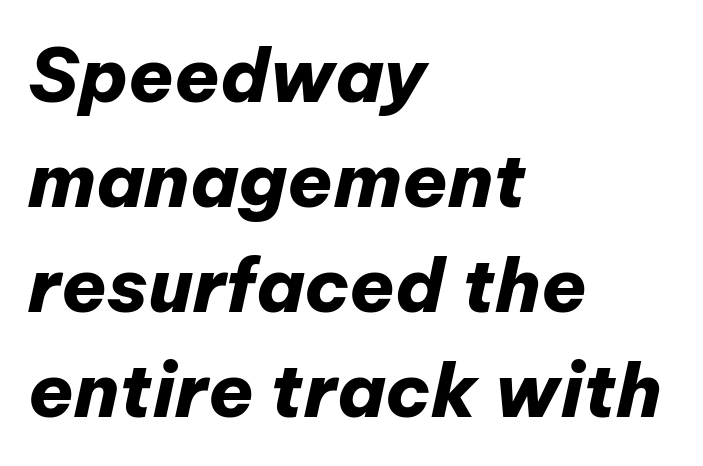
The image shows 74 px heavy type, italic (leaning right); set left-aligned, normal line spacing (1.42x), normal letter spacing, not underlined; low stroke contrast and a medium x-height.
